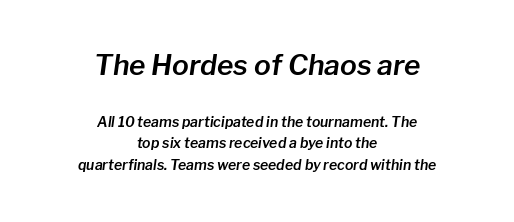
Q: Is the text italic (slanted)? A: Yes, it leans right by about 8 degrees.
Q: Is the text underlined? A: No.
Q: How is the paragraph aligned? A: Centered.
Q: Is the spacing between letters normal or unusually wide? A: Normal.
Q: Is the spacing between lines tight, normal or loose? A: Normal.
Q: Which block of text is set in a larger size, the first (top) or the second (bottom)? A: The first (top) one.
Q: Width (condensed, normal, or wide)? A: Normal.
Q: Stroke contrast? A: Low.
Q: x-height? A: Medium.
Q: Monospaced? A: No.
